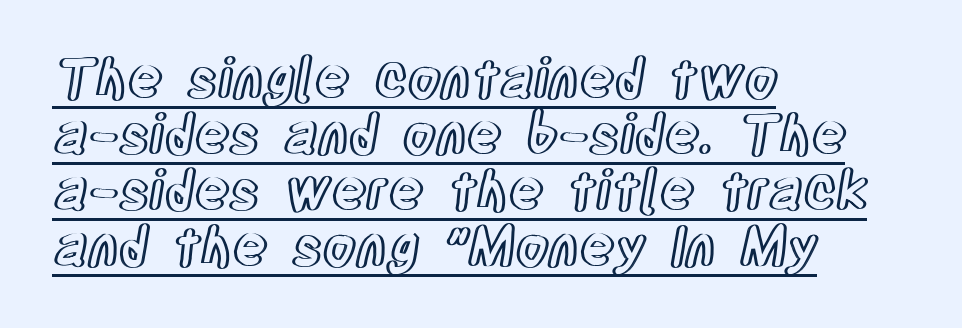
Q: Is the text italic (slanted)? A: Yes.
Q: Is the text underlined? A: Yes.
Q: How is the paragraph aligned? A: Left-aligned.
Q: Is the spacing between letters normal or unusually wide? A: Normal.
Q: Is the spacing between lines tight, normal or loose? A: Tight.
Q: Width (condensed, normal, or wide)? A: Condensed.
Q: x-height? A: Large.
Q: Monospaced? A: No.
